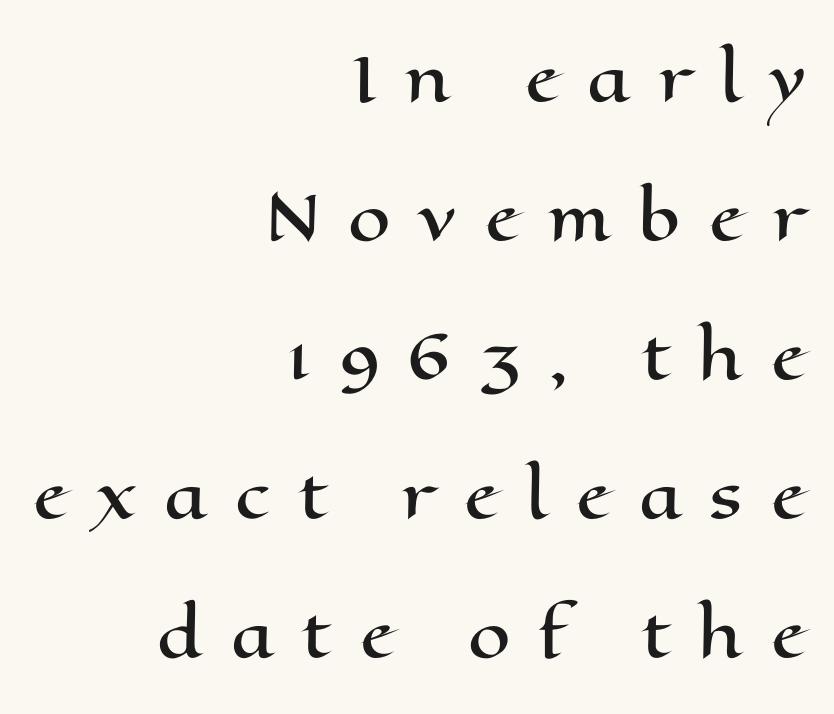
The image shows 61 px wide type, upright; set right-aligned, loose line spacing (2.28x), unusually wide letter spacing (+0.45 em), not underlined; high stroke contrast and a medium x-height.
